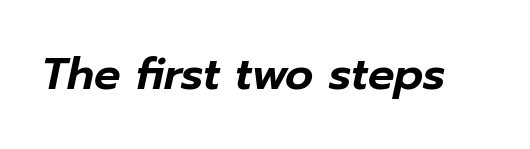
Caption: standard tracking, unaltered. This sample has the flowing, uneven cadence of proportional lettering. Lines of text with bare space underneath. The whole block is typeset with a tilt.
